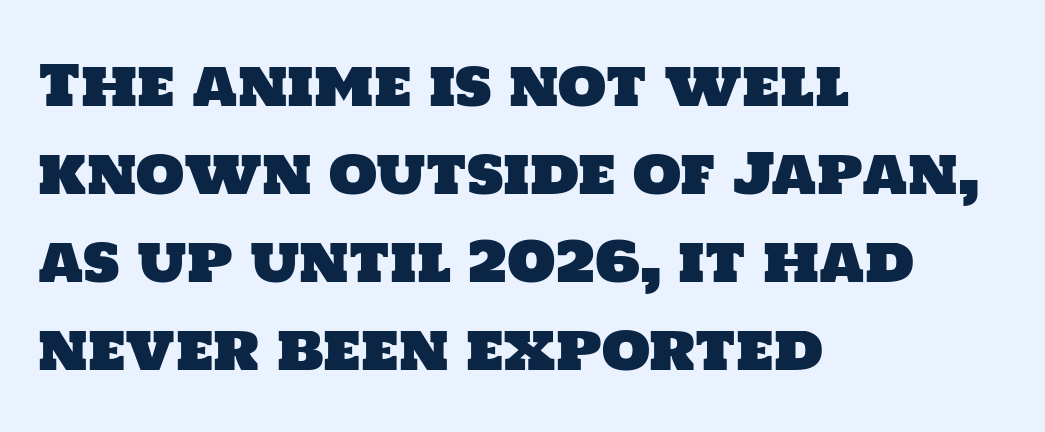
{"serif": "no", "width": "normal", "stroke_contrast": "low", "x_height": "large", "monospaced": "no", "underline": "no", "align": "left", "line_spacing": "normal", "line_spacing_ratio": 1.57, "letter_spacing": "normal", "letter_spacing_em": 0.0, "glyph_px": 56}
